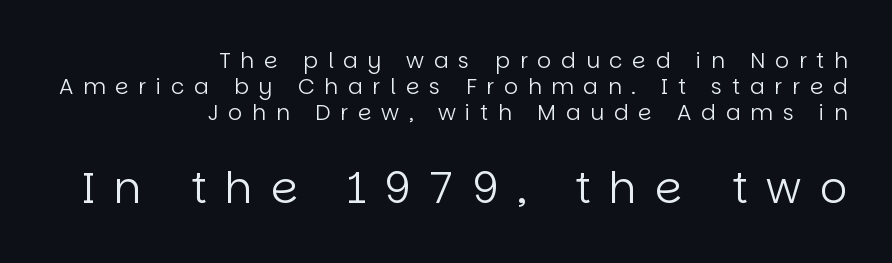
Is the stroke heavy? The answer is a plain regular-or-lighter. Type size steps up from the first block to the second. The lettering holds an erect, upright posture throughout. Has an underline been added? It has not.
